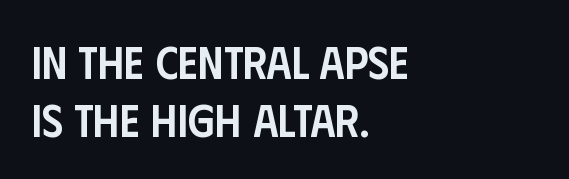
{"serif": "no", "italic": "no", "bold": "semi", "weight": "semibold", "width": "condensed", "stroke_contrast": "low", "x_height": "large", "monospaced": "no", "underline": "no", "align": "left", "line_spacing": "normal", "line_spacing_ratio": 1.29, "letter_spacing": "normal", "letter_spacing_em": 0.0, "glyph_px": 45}
